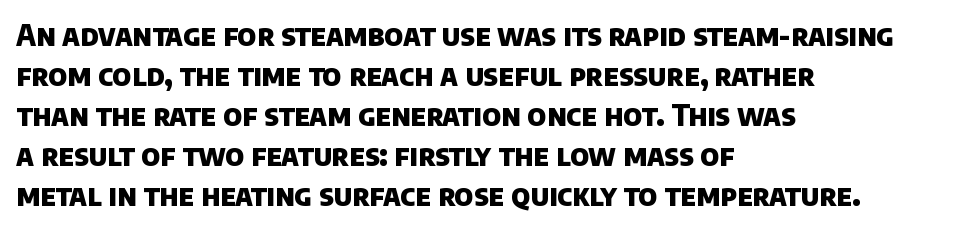
Are there feet on the stems? There aren't — it's a sans. Rows of type keep a routine distance in the vertical direction. Set as a true bold cut, around the 700 mark. Line beginnings align vertically; line endings do not. The gap between lines stays unmarked.
